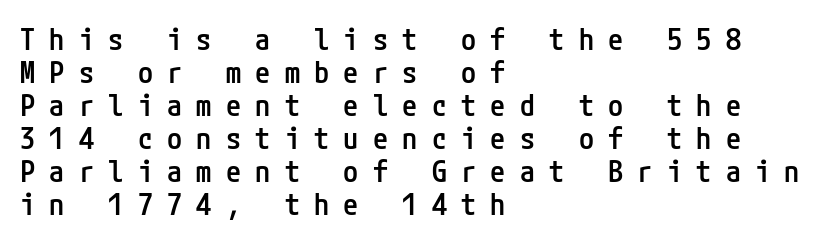
The image shows 30 px semibold, condensed sans-serif type, upright; set left-aligned, tight line spacing (1.1x), unusually wide letter spacing (+0.48 em), not underlined; low stroke contrast and a medium x-height.
